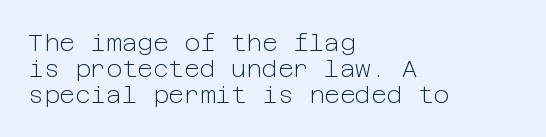
Q: Is the text bold? A: No.
Q: Is the text italic (slanted)? A: No, it is upright.
Q: Is the text underlined? A: No.
Q: How is the paragraph aligned? A: Left-aligned.
Q: Is the spacing between letters normal or unusually wide? A: Normal.
Q: Is the spacing between lines tight, normal or loose? A: Tight.
